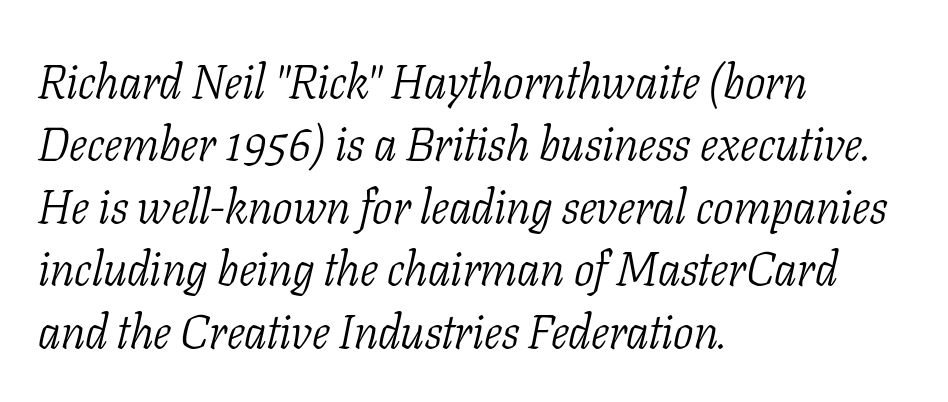
Q: Is the text bold? A: No.
Q: Is the text italic (slanted)? A: Yes, it leans right by about 11 degrees.
Q: Is the typeface a serif or a sans-serif typeface? A: Serif.
Q: Is the text underlined? A: No.
Q: How is the paragraph aligned? A: Left-aligned.
Q: Is the spacing between letters normal or unusually wide? A: Normal.
Q: Is the spacing between lines tight, normal or loose? A: Normal.
Q: Width (condensed, normal, or wide)? A: Condensed.
Q: Stroke contrast? A: Low.
Q: x-height? A: Medium.
Q: Monospaced? A: No.
